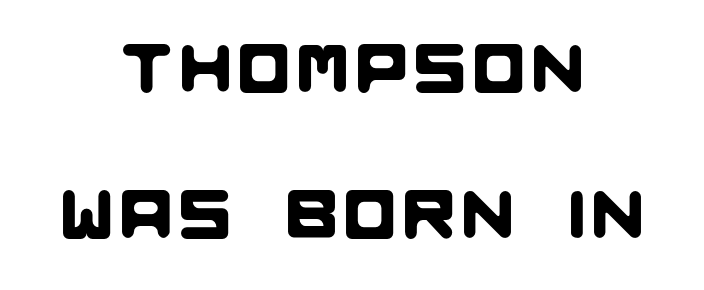
Q: Is the typeface a serif or a sans-serif typeface? A: Sans-serif.
Q: Is the text underlined? A: No.
Q: How is the paragraph aligned? A: Centered.
Q: Is the spacing between lines tight, normal or loose? A: Loose.
Q: Width (condensed, normal, or wide)? A: Normal.
Q: Stroke contrast? A: Low.
Q: x-height? A: Large.
Q: Monospaced? A: No.
